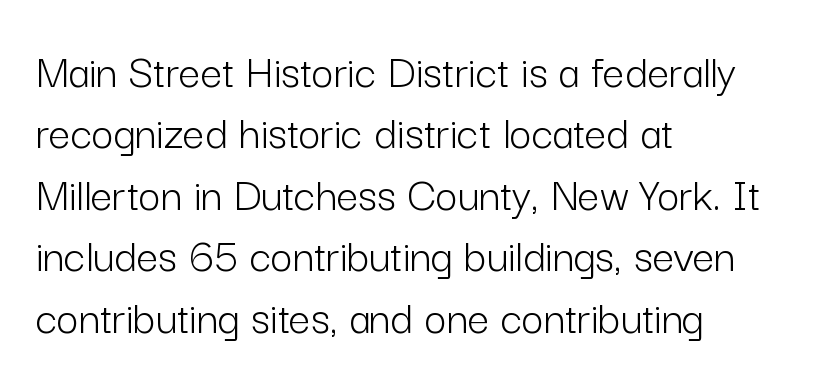
{"serif": "no", "italic": "no", "bold": "no", "weight": "light", "width": "normal", "stroke_contrast": "low", "x_height": "medium", "monospaced": "no", "underline": "no", "align": "left", "line_spacing": "normal", "line_spacing_ratio": 1.28, "letter_spacing": "normal", "letter_spacing_em": 0.0, "glyph_px": 48}
